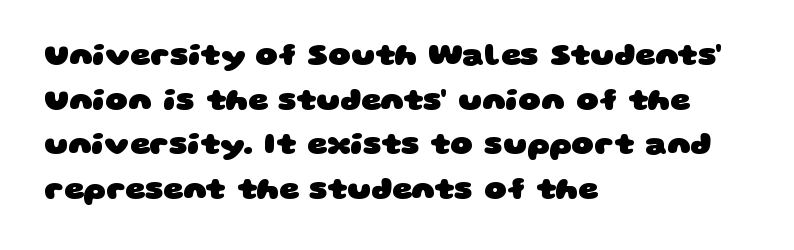
{"serif": "no", "bold": "yes", "weight": "heavy", "width": "wide", "stroke_contrast": "low", "x_height": "large", "monospaced": "no", "underline": "no", "align": "left", "line_spacing": "normal", "line_spacing_ratio": 1.44, "letter_spacing": "normal", "letter_spacing_em": 0.0, "glyph_px": 31}
